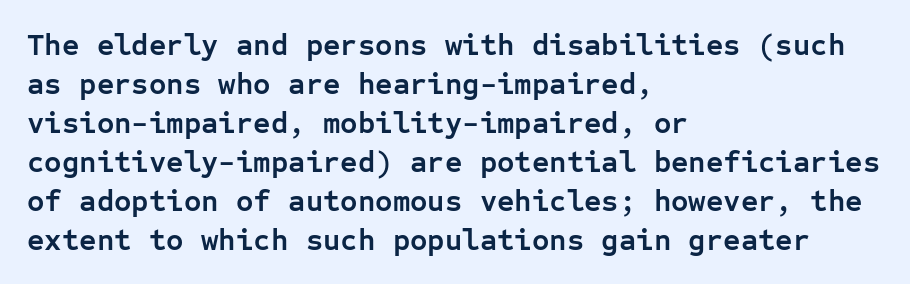
The zone under the glyphs is completely vacant. A typesetter would call this leading conventional body-copy spacing. Monospaced: the letters line up in strict vertical columns. The setting favours the left margin, as ordinary paragraphs usually do. The face used here is rendered with its standard letterfit. These lines are composed in type without serifs.
